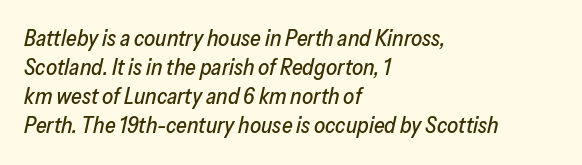
This rendering leaves character spacing at its baseline value. This sample uses an oblique cut, with every glyph tilted off the vertical. Decoration check: the copy has no underline. The compositor pushed each line to the left boundary. Honestly, the row spacing looks completely unremarkable.
